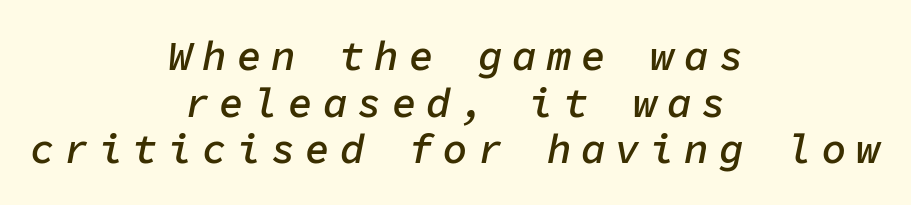
Looking at the ascenders, they clearly lean. Successive baselines arrive quickly, one right under another. These lines have a slow, spaced-out rhythm from letter to letter. This rendering uses center alignment, leaving both contours irregular but symmetric. What weight is shown? A semibold, between regular and bold. A clean baseline with only descenders dipping below it.
